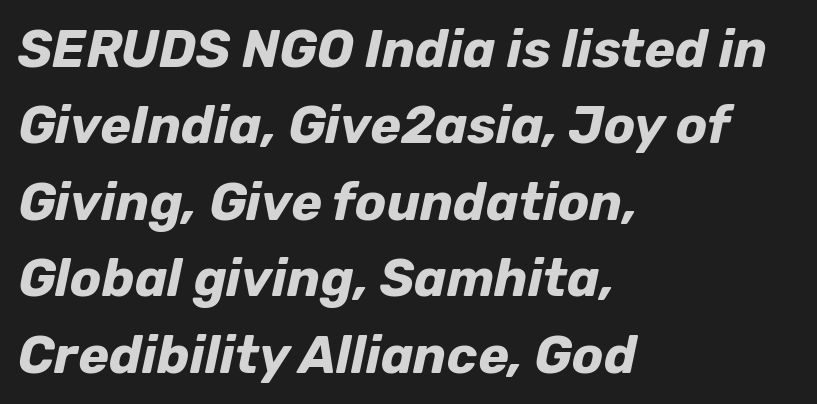
Q: Is the text bold? A: Yes.
Q: Is the text italic (slanted)? A: Yes, it leans right by about 12 degrees.
Q: Is the text underlined? A: No.
Q: How is the paragraph aligned? A: Left-aligned.
Q: Is the spacing between letters normal or unusually wide? A: Normal.
Q: Is the spacing between lines tight, normal or loose? A: Normal.
Q: Width (condensed, normal, or wide)? A: Normal.
Q: Stroke contrast? A: Low.
Q: x-height? A: Medium.
Q: Monospaced? A: No.
